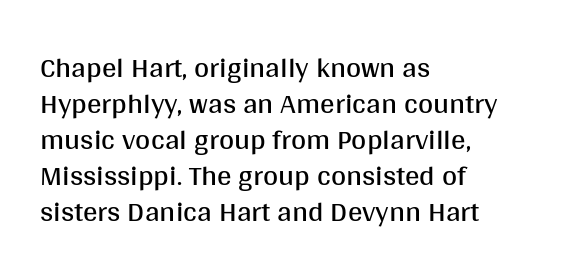
The image shows 29 px regular-weight sans-serif type, upright; set left-aligned, line spacing 1.24x, normal letter spacing, not underlined; medium stroke contrast and a large x-height.
